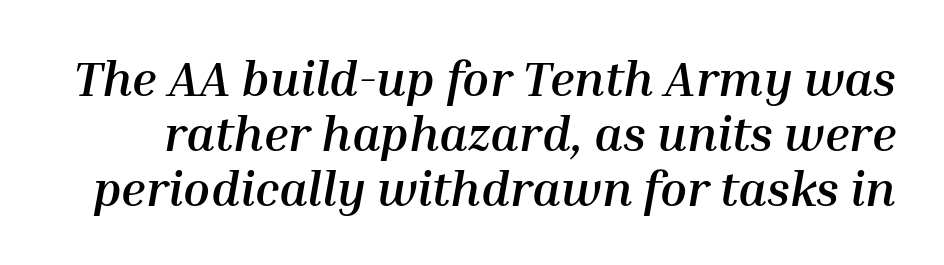
{"italic": "yes", "lean": "right", "slant_degrees": 10, "bold": "yes", "weight": "semibold", "width": "normal", "stroke_contrast": "medium", "x_height": "medium", "monospaced": "no", "underline": "no", "line_spacing": "tight", "line_spacing_ratio": 1.12, "letter_spacing": "normal", "letter_spacing_em": 0.0, "glyph_px": 49}
